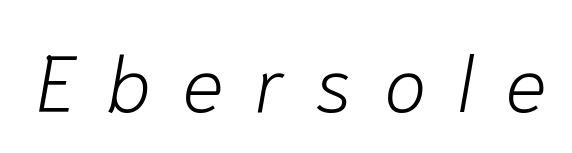
The image shows 78 px light type, italic (leaning right); set unusually wide letter spacing (+0.4 em), not underlined; low stroke contrast and a medium x-height.
